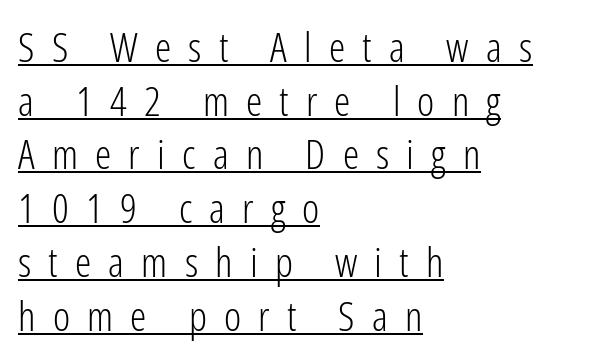
{"serif": "no", "italic": "no", "bold": "no", "weight": "light", "width": "condensed", "stroke_contrast": "low", "x_height": "medium", "monospaced": "no", "underline": "yes", "align": "left", "line_spacing": "normal", "line_spacing_ratio": 1.31, "letter_spacing": "wide", "letter_spacing_em": 0.42, "glyph_px": 41}
